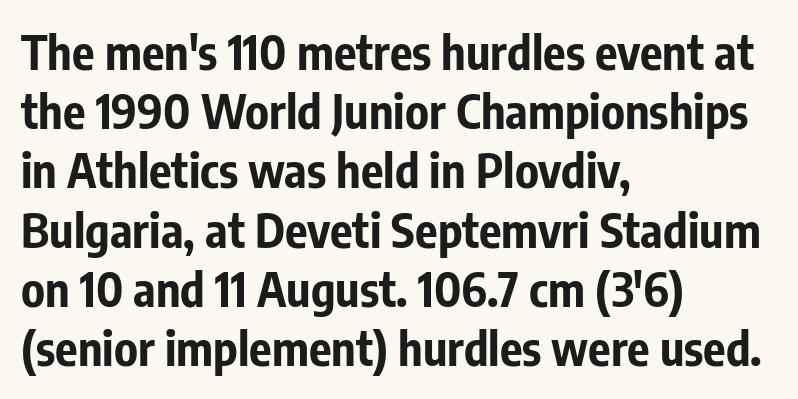
Q: Is the text bold? A: Yes.
Q: Is the text italic (slanted)? A: No, it is upright.
Q: Is the typeface a serif or a sans-serif typeface? A: Sans-serif.
Q: Is the text underlined? A: No.
Q: How is the paragraph aligned? A: Left-aligned.
Q: Is the spacing between letters normal or unusually wide? A: Normal.
Q: Is the spacing between lines tight, normal or loose? A: Normal.
Q: Width (condensed, normal, or wide)? A: Condensed.
Q: Stroke contrast? A: Low.
Q: x-height? A: Medium.
Q: Monospaced? A: No.
